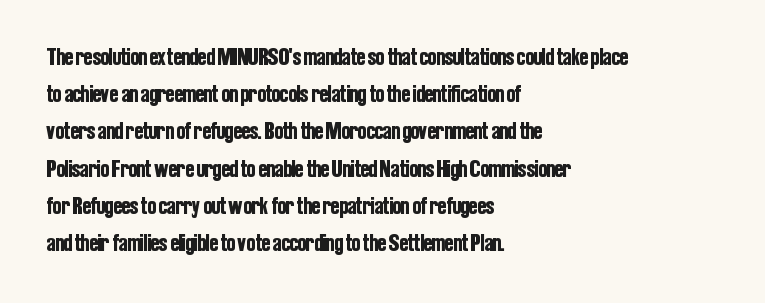
Q: Is the text italic (slanted)? A: No, it is upright.
Q: Is the text underlined? A: No.
Q: How is the paragraph aligned? A: Left-aligned.
Q: Is the spacing between letters normal or unusually wide? A: Normal.
Q: Is the spacing between lines tight, normal or loose? A: Normal.
